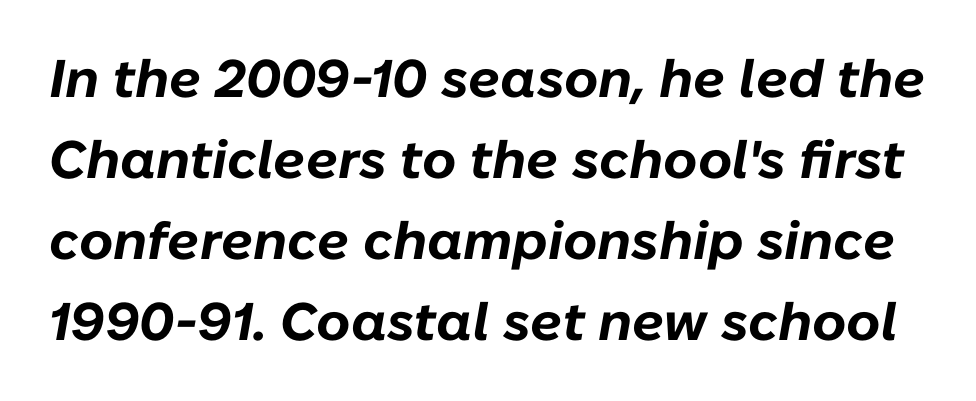
The image shows 53 px bold type, italic (leaning right); set normal line spacing (1.53x), normal letter spacing, not underlined; low stroke contrast and a medium x-height.
